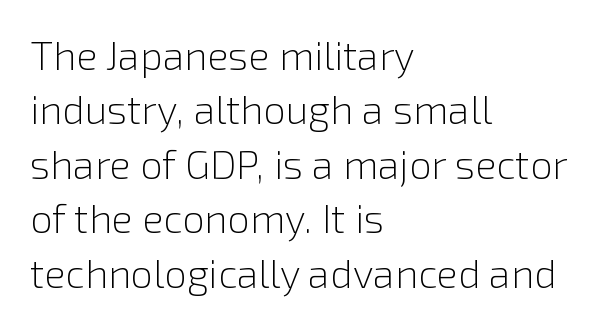
Q: Is the text bold? A: No.
Q: Is the text italic (slanted)? A: No, it is upright.
Q: Is the typeface a serif or a sans-serif typeface? A: Sans-serif.
Q: Is the text underlined? A: No.
Q: How is the paragraph aligned? A: Left-aligned.
Q: Is the spacing between letters normal or unusually wide? A: Normal.
Q: Is the spacing between lines tight, normal or loose? A: Normal.
Q: Width (condensed, normal, or wide)? A: Normal.
Q: x-height? A: Medium.
Q: Monospaced? A: No.
